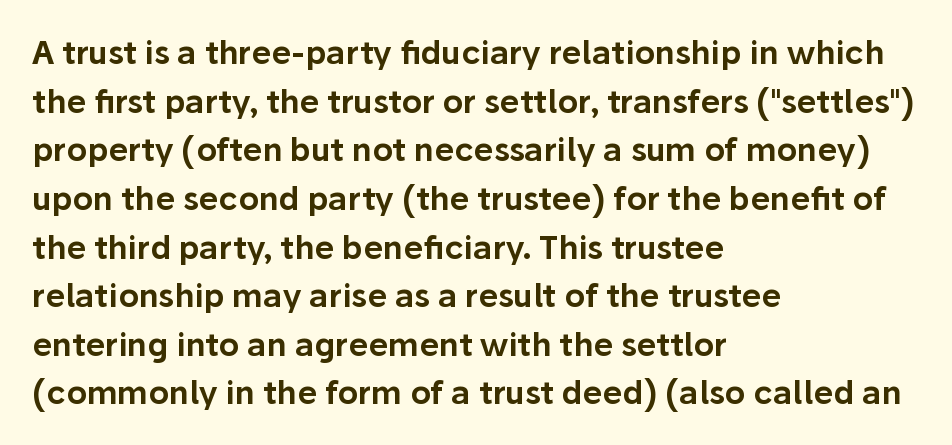
The image shows 32 px sans-serif type, upright; set left-aligned, normal line spacing (1.52x), normal letter spacing, not underlined; low stroke contrast and a medium x-height.
